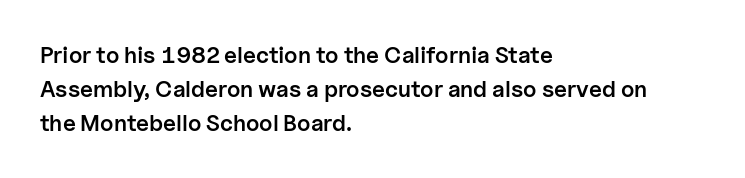
The type is set solid horizontally, with unmodified tracking. Letters rest on an invisible, unmarked baseline. The lettering holds an erect, upright posture throughout. Typeset ragged right — the left edge is the straight one. The block of text has a typical density, with ordinary space between rows.
